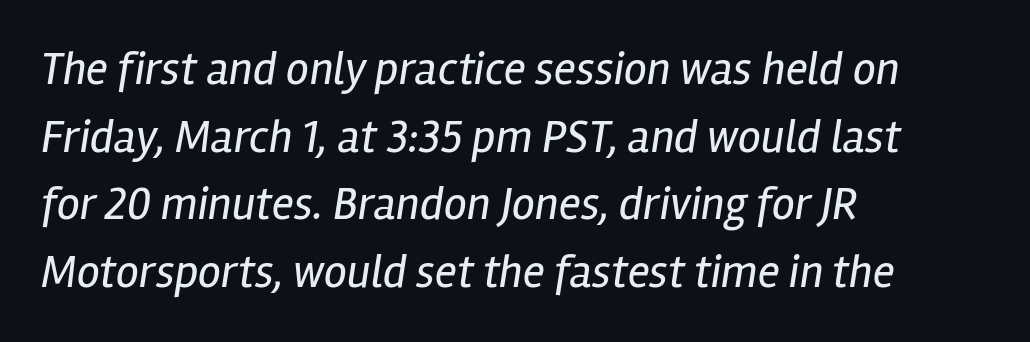
Characters are canted at an angle relative to the baseline's perpendicular. Each letter keeps its own natural width here, so spacing adapts to shape. Does extra space separate the letters? No, they use regular spacing. The paragraph shown leans on its left margin. The area under the type is left untouched.
